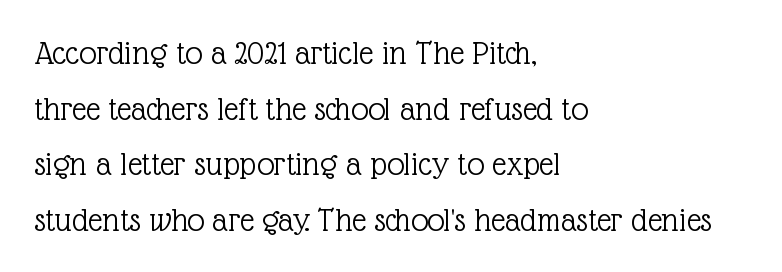
{"serif": "yes", "italic": "no", "bold": "no", "weight": "light", "width": "normal", "x_height": "medium", "monospaced": "no", "underline": "no", "align": "left", "line_spacing": "normal", "line_spacing_ratio": 1.59, "letter_spacing": "normal", "letter_spacing_em": 0.0, "glyph_px": 35}
